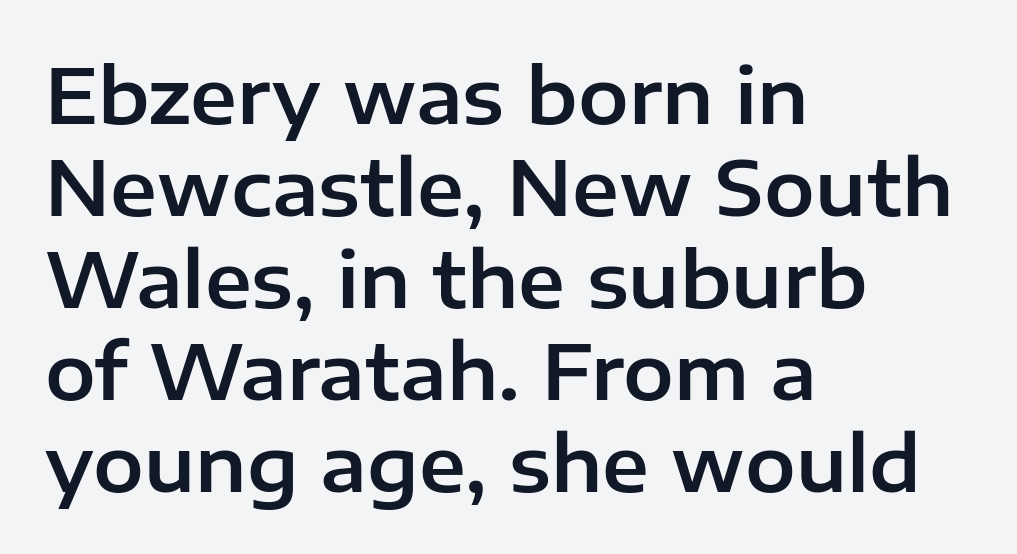
The image shows 76 px sans-serif type, upright; set left-aligned, line spacing 1.21x, normal letter spacing, not underlined; low stroke contrast and a medium x-height.
